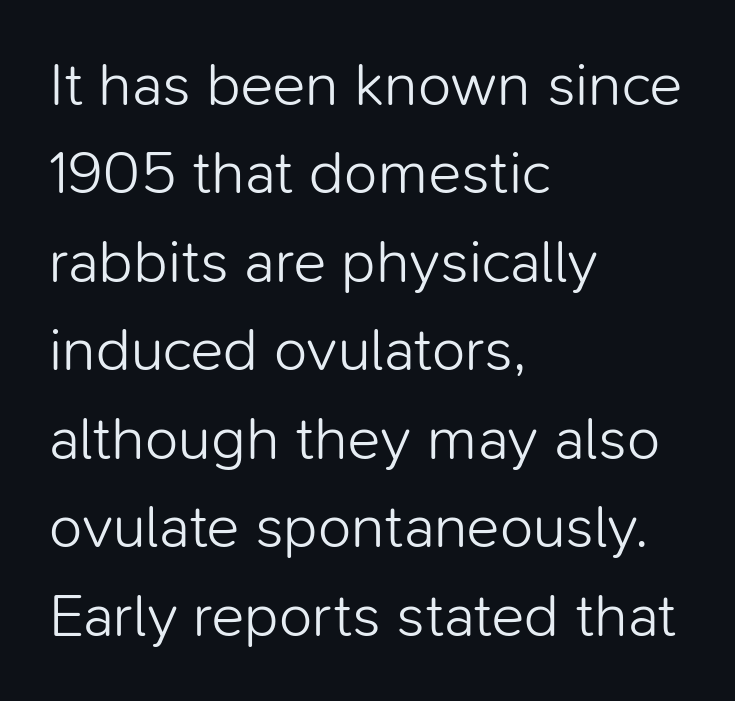
The font sits on the lighter half of the weight spectrum, regular included. One-word summary of the alignment: left. The letters advance in unequal steps, a hallmark of proportional type. Is the letter spacing exaggerated? No — it looks like the ordinary default.
